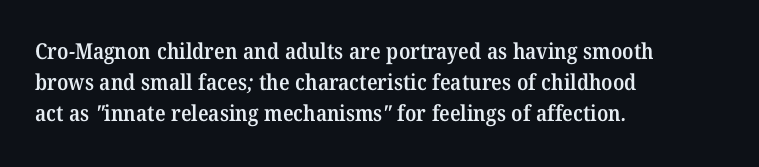
The image shows 22 px text type; set left-aligned, normal line spacing (1.4x), normal letter spacing, not underlined.
